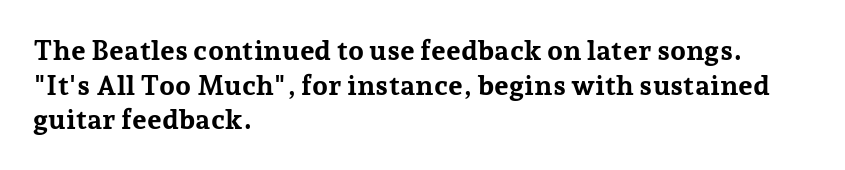
Q: Is the text bold? A: Yes.
Q: Is the text italic (slanted)? A: No, it is upright.
Q: Is the typeface a serif or a sans-serif typeface? A: Serif.
Q: Is the text underlined? A: No.
Q: How is the paragraph aligned? A: Left-aligned.
Q: Is the spacing between letters normal or unusually wide? A: Normal.
Q: Width (condensed, normal, or wide)? A: Normal.
Q: Stroke contrast? A: Low.
Q: x-height? A: Medium.
Q: Monospaced? A: No.
